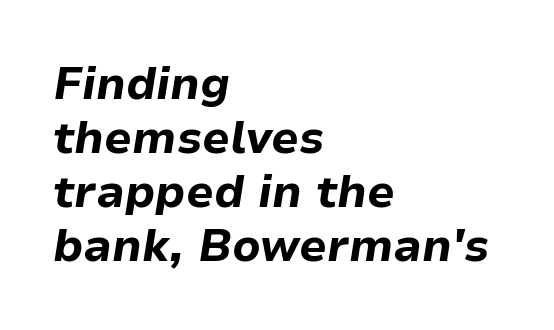
Q: Is the text bold? A: Yes.
Q: Is the text italic (slanted)? A: Yes, it leans right by about 9 degrees.
Q: Is the text underlined? A: No.
Q: How is the paragraph aligned? A: Left-aligned.
Q: Is the spacing between letters normal or unusually wide? A: Normal.
Q: Width (condensed, normal, or wide)? A: Normal.
Q: Stroke contrast? A: Low.
Q: x-height? A: Medium.
Q: Monospaced? A: No.
